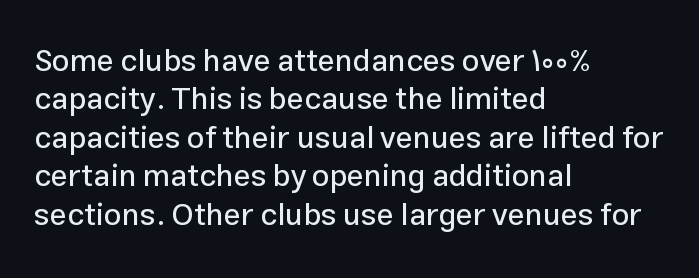
{"serif": "no", "italic": "no", "width": "normal", "stroke_contrast": "low", "x_height": "medium", "monospaced": "no", "underline": "no", "align": "left", "line_spacing_ratio": 1.24, "letter_spacing": "normal", "letter_spacing_em": 0.0, "glyph_px": 31}
